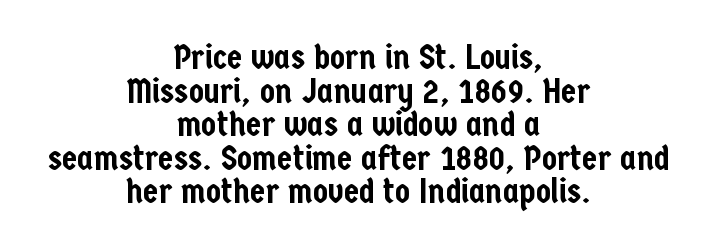
The image shows 35 px condensed sans-serif type, upright; set centered, tight line spacing (0.96x), normal letter spacing, not underlined; low stroke contrast and a medium x-height.
